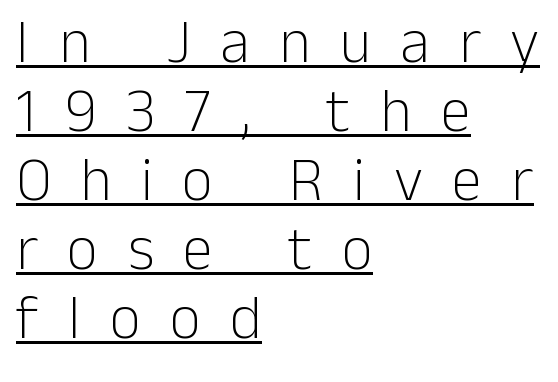
{"serif": "no", "italic": "no", "bold": "no", "weight": "light", "width": "normal", "stroke_contrast": "low", "x_height": "medium", "monospaced": "no", "underline": "yes", "align": "left", "line_spacing": "tight", "line_spacing_ratio": 1.13, "letter_spacing": "wide", "letter_spacing_em": 0.48, "glyph_px": 61}
